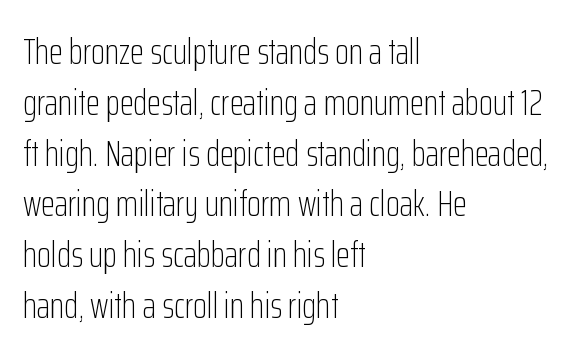
Characters follow at the spacing the type designer built in. The rag falls on the right side of this text block. Stroke terminals: plain, sans-serif. A roman cut, with each character standing at attention. The rendering uses a moderate line-height, typical for paragraphs. Underlining? Definitely not there.
